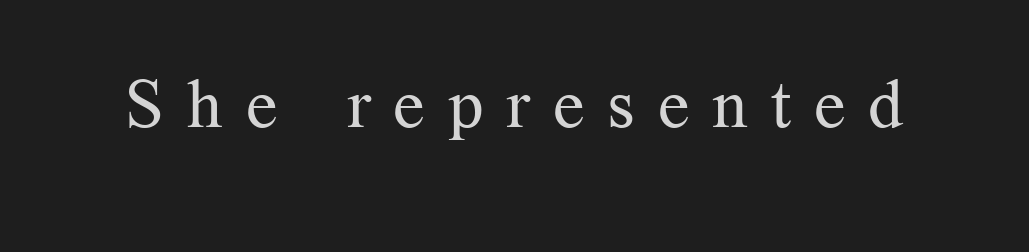
Caption: expanded tracking, letters set apart. This rendering features lettering with no underline. Compared with a typical body face, this is equally light or lighter still. Observe the serifs anchoring each vertical stroke in this sample. Varying glyph widths throughout — classic text-font behaviour. It's the straight-up-and-down kind of type.
